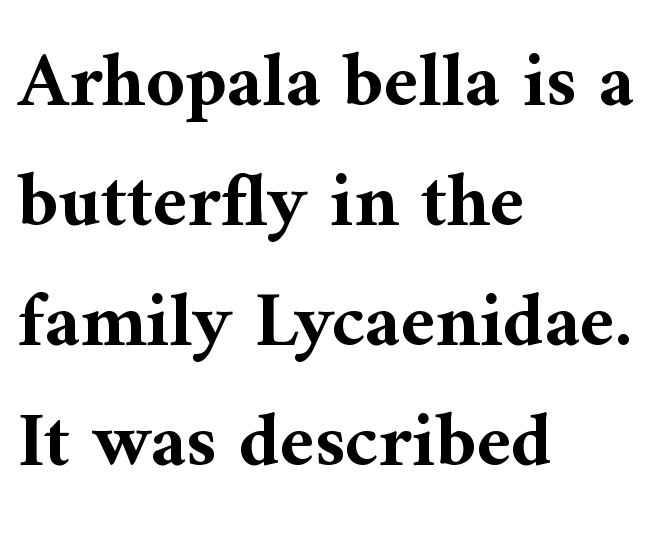
{"serif": "yes", "italic": "no", "bold": "yes", "weight": "bold", "width": "normal", "stroke_contrast": "medium", "x_height": "medium", "monospaced": "no", "underline": "no", "align": "left", "line_spacing": "normal", "line_spacing_ratio": 1.56, "letter_spacing": "normal", "letter_spacing_em": 0.0, "glyph_px": 77}
